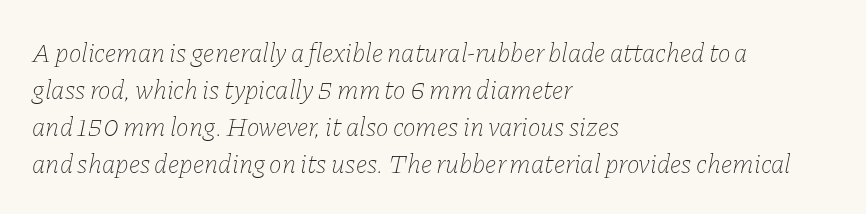
Q: Is the text bold? A: No.
Q: Is the text italic (slanted)? A: Yes, it leans right by about 11 degrees.
Q: Is the text underlined? A: No.
Q: How is the paragraph aligned? A: Left-aligned.
Q: Is the spacing between letters normal or unusually wide? A: Normal.
Q: Is the spacing between lines tight, normal or loose? A: Normal.
